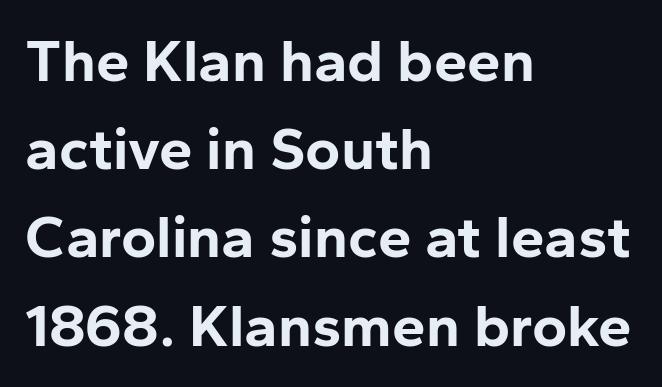
The lettering holds an erect, upright posture throughout. Visually the block forms a straight wall on the left and a jagged coastline on the right. Emphasis by weight is at full strength: bold. Any mark beneath the type? The region is blank. Character widths vary here, with narrow letters taking less room than wide ones. Unlike a traditional serif, this face leaves its strokes unadorned.
